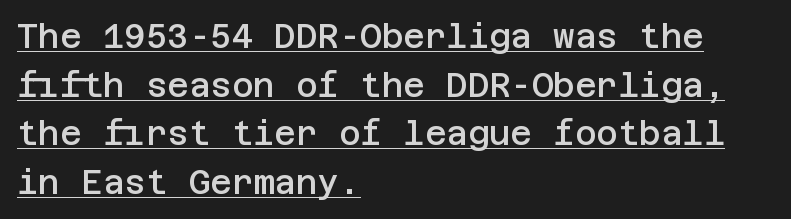
{"serif": "no", "italic": "no", "bold": "semi", "weight": "semibold", "width": "normal", "stroke_contrast": "low", "x_height": "large", "underline": "yes", "align": "left", "line_spacing": "normal", "line_spacing_ratio": 1.47, "letter_spacing": "normal", "letter_spacing_em": 0.0, "glyph_px": 33}
